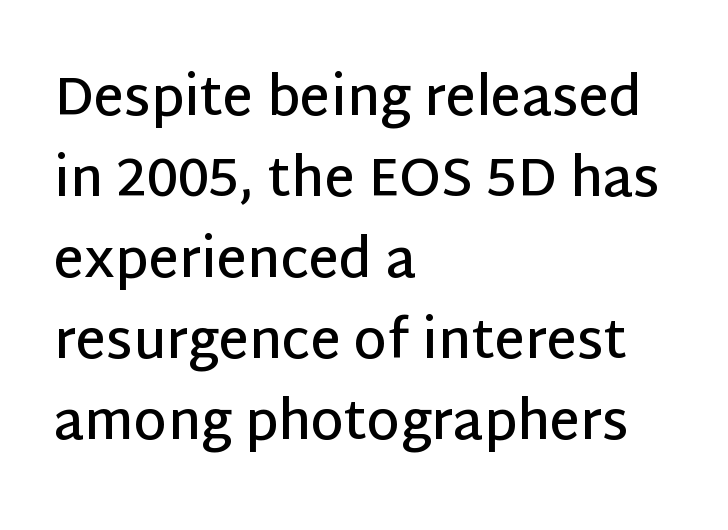
Q: Is the text bold? A: Semi-bold.
Q: Is the text italic (slanted)? A: No, it is upright.
Q: Is the typeface a serif or a sans-serif typeface? A: Sans-serif.
Q: Is the text underlined? A: No.
Q: How is the paragraph aligned? A: Left-aligned.
Q: Is the spacing between letters normal or unusually wide? A: Normal.
Q: Is the spacing between lines tight, normal or loose? A: Normal.
Q: Width (condensed, normal, or wide)? A: Normal.
Q: Stroke contrast? A: Low.
Q: x-height? A: Large.
Q: Monospaced? A: No.
